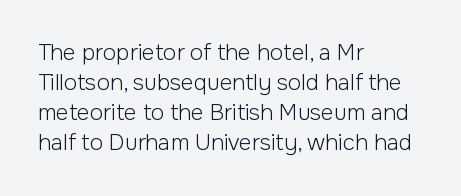
{"italic": "no", "bold": "no", "underline": "no", "align": "left", "line_spacing": "normal", "line_spacing_ratio": 1.37, "letter_spacing": "normal", "letter_spacing_em": 0.0, "glyph_px": 22}
